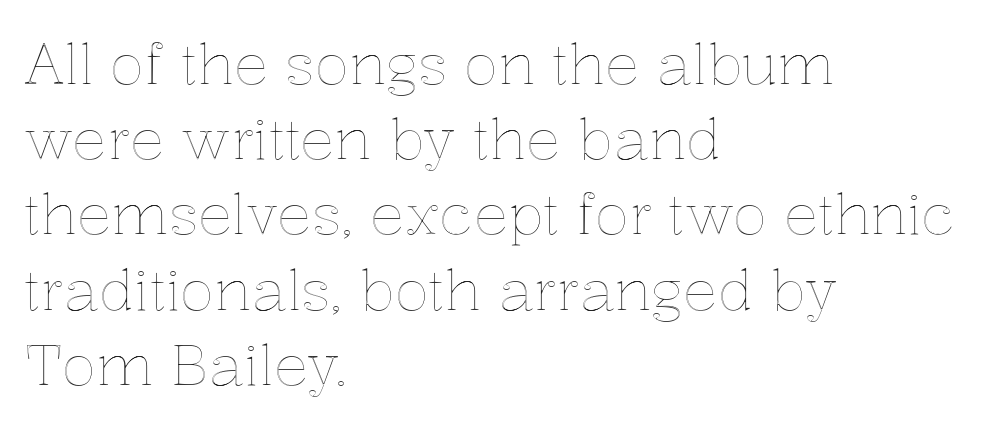
The image shows 57 px text type, upright; set left-aligned, normal line spacing (1.32x), normal letter spacing, not underlined; a medium x-height.
